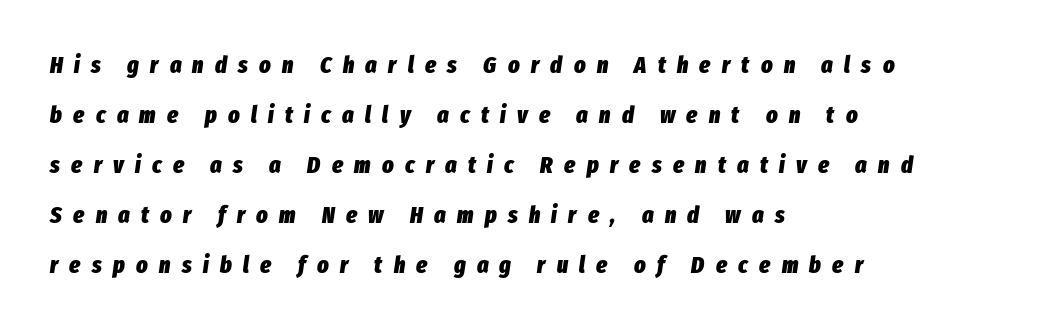
Observe the wide spacing: letters keep a clear distance from each other. One-word summary of the alignment: left. Caption: bold face, heavy strokes. Bare-footed words on every line. You could fit nearly another row in the gap between these rows. An italicized treatment has been applied to the whole sample.
